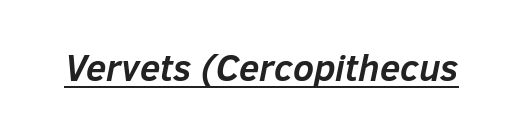
A typesetter would call this proportional, since set widths differ per character. Somebody hit Ctrl+U on this one — the words are underlined. Students, this is bold: see how much ink each stroke carries. In terms of letterspacing, this is plain default setting. In terms of posture, this sample is oblique.
